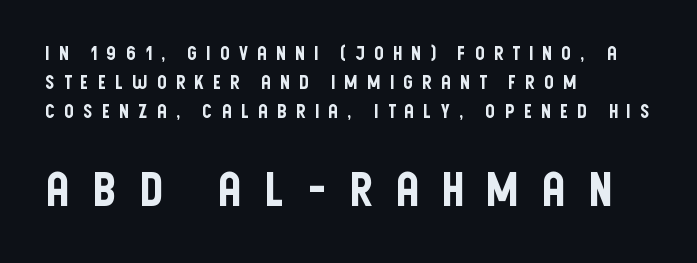
Q: Is the text italic (slanted)? A: No, it is upright.
Q: Is the typeface a serif or a sans-serif typeface? A: Sans-serif.
Q: Is the text underlined? A: No.
Q: How is the paragraph aligned? A: Left-aligned.
Q: Is the spacing between letters normal or unusually wide? A: Unusually wide.
Q: Is the spacing between lines tight, normal or loose? A: Normal.
Q: Which block of text is set in a larger size, the first (top) or the second (bottom)? A: The second (bottom) one.
Q: Width (condensed, normal, or wide)? A: Condensed.
Q: Stroke contrast? A: Low.
Q: x-height? A: Large.
Q: Monospaced? A: No.
